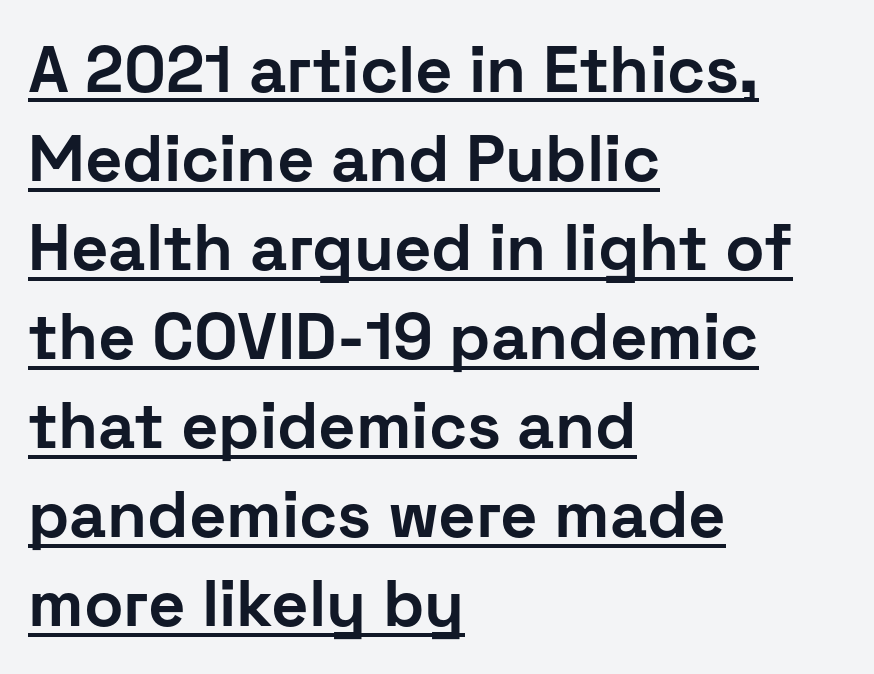
Q: Is the text bold? A: Yes.
Q: Is the text italic (slanted)? A: No, it is upright.
Q: Is the typeface a serif or a sans-serif typeface? A: Sans-serif.
Q: Is the text underlined? A: Yes.
Q: How is the paragraph aligned? A: Left-aligned.
Q: Is the spacing between letters normal or unusually wide? A: Normal.
Q: Is the spacing between lines tight, normal or loose? A: Normal.
Q: Width (condensed, normal, or wide)? A: Normal.
Q: Stroke contrast? A: Low.
Q: x-height? A: Medium.
Q: Monospaced? A: No.
